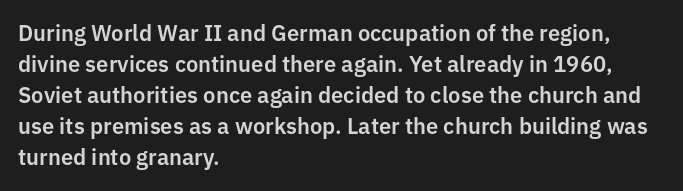
No italicization has been applied; the sample stays upright. The text block is weighted toward the left margin, trailing off unevenly rightward. Each row of text sits above clean, open space. Leading matches the norm, producing a regular column. Nobody touched the tracking dial on this one.
